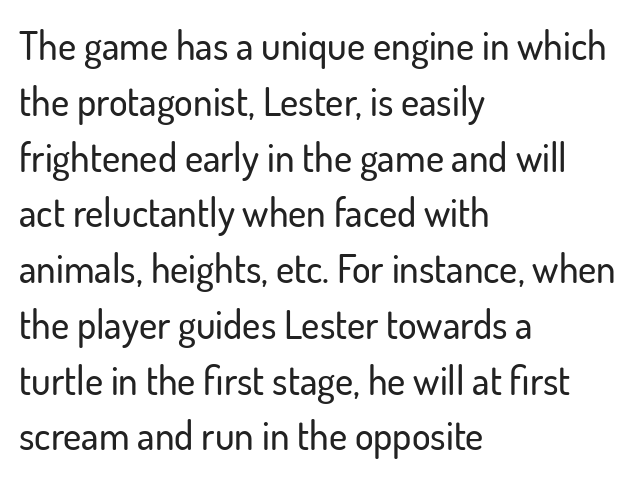
Q: Is the text italic (slanted)? A: No, it is upright.
Q: Is the typeface a serif or a sans-serif typeface? A: Sans-serif.
Q: Is the text underlined? A: No.
Q: How is the paragraph aligned? A: Left-aligned.
Q: Is the spacing between letters normal or unusually wide? A: Normal.
Q: Is the spacing between lines tight, normal or loose? A: Normal.
Q: Width (condensed, normal, or wide)? A: Normal.
Q: Stroke contrast? A: Low.
Q: x-height? A: Small.
Q: Monospaced? A: No.
